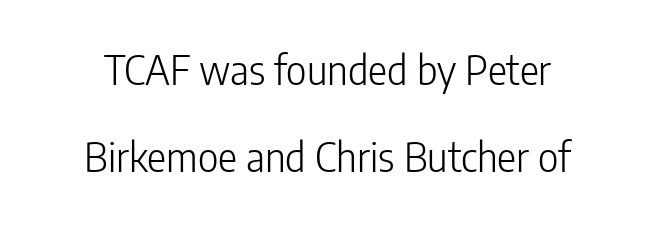
The image shows 40 px light, condensed sans-serif type, upright; set loose line spacing (2.18x), normal letter spacing, not underlined; low stroke contrast and a medium x-height.
